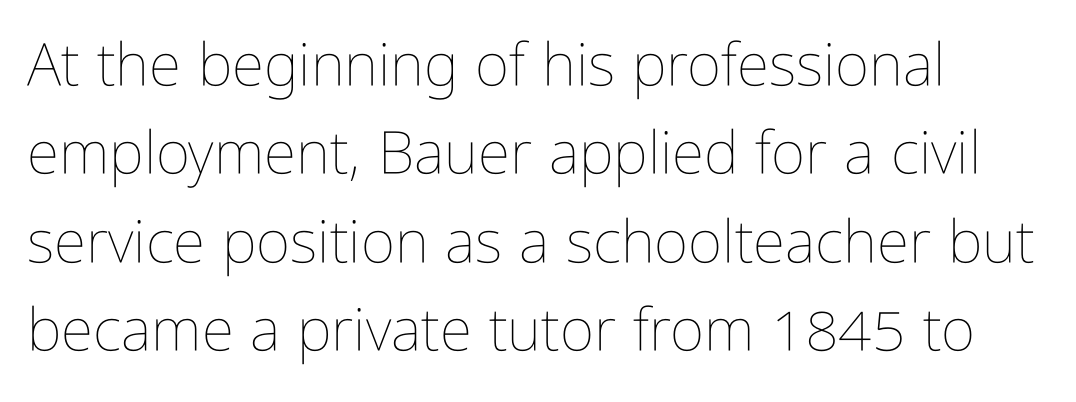
{"italic": "no", "bold": "no", "weight": "thin", "width": "condensed", "stroke_contrast": "low", "x_height": "medium", "monospaced": "no", "underline": "no", "align": "left", "line_spacing": "normal", "line_spacing_ratio": 1.5, "letter_spacing": "normal", "letter_spacing_em": 0.0, "glyph_px": 59}
